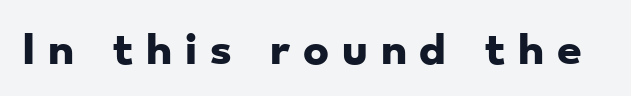
The image shows 39 px heavy, wide sans-serif type; set unusually wide letter spacing (+0.33 em), not underlined; low stroke contrast and a small x-height.
